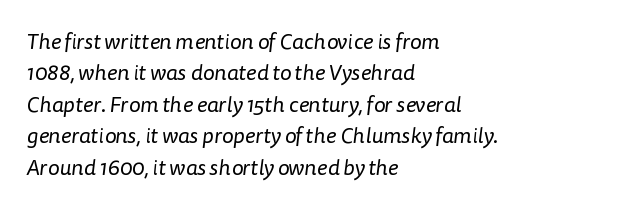
{"bold": "no", "underline": "no", "align": "left", "line_spacing": "normal", "line_spacing_ratio": 1.43, "letter_spacing": "normal", "letter_spacing_em": 0.0, "glyph_px": 22}
